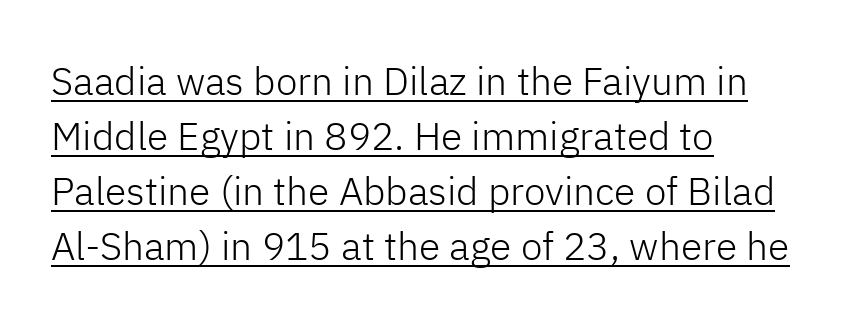
{"serif": "no", "italic": "no", "bold": "no", "weight": "light", "width": "normal", "stroke_contrast": "low", "x_height": "medium", "monospaced": "no", "underline": "yes", "align": "left", "line_spacing": "normal", "line_spacing_ratio": 1.41, "letter_spacing": "normal", "letter_spacing_em": 0.0, "glyph_px": 39}
